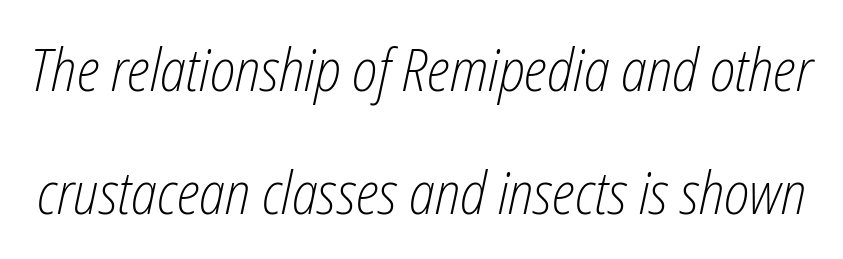
The image shows 59 px light, condensed type, italic (leaning right); set loose line spacing (2.08x), normal letter spacing, not underlined; low stroke contrast and a medium x-height.
